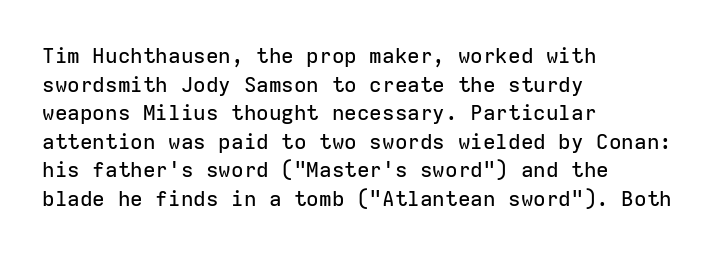
The image shows 21 px text type, upright; set left-aligned, normal line spacing (1.36x), normal letter spacing, not underlined.
